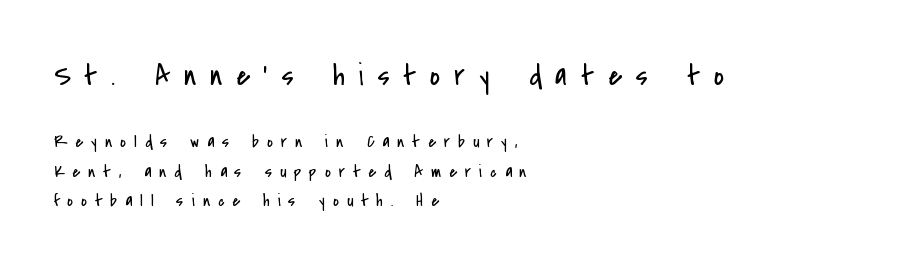
{"serif": "no", "italic": "no", "bold": "no", "weight": "regular", "width": "condensed", "stroke_contrast": "low", "x_height": "small", "monospaced": "no", "underline": "no", "align": "left", "line_spacing": "normal", "line_spacing_ratio": 1.63, "letter_spacing": "wide", "letter_spacing_em": 0.44, "larger_block": "first", "size_ratio": 1.72, "glyph_px": 31}
